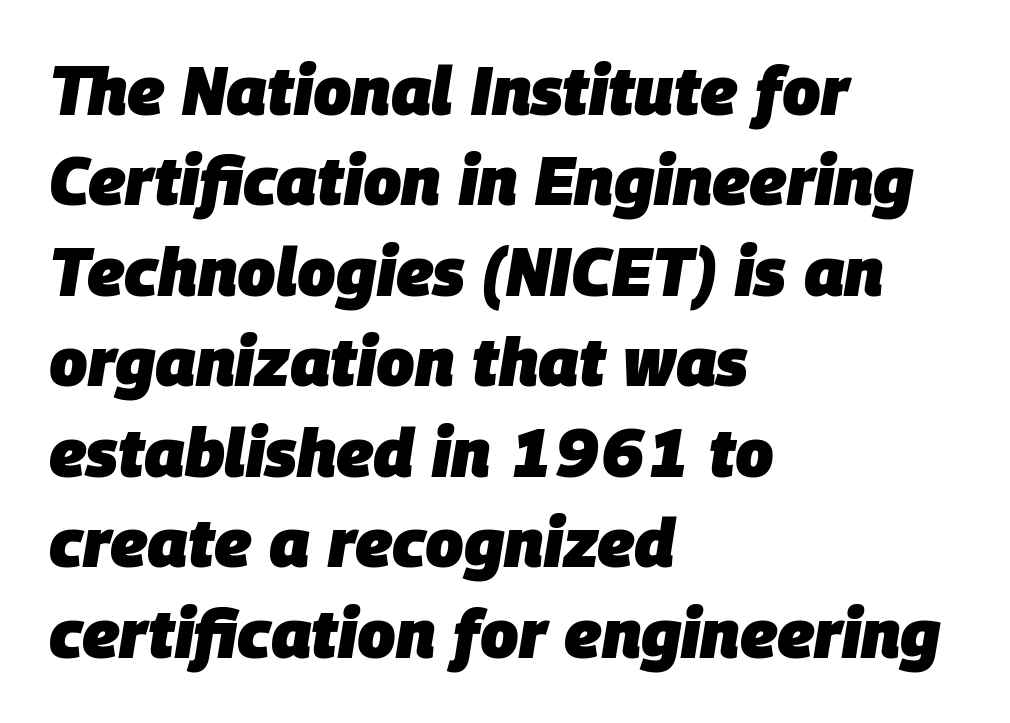
The image shows 68 px heavy type, italic (leaning right); set left-aligned, normal line spacing (1.33x), normal letter spacing, not underlined; low stroke contrast and a large x-height.
